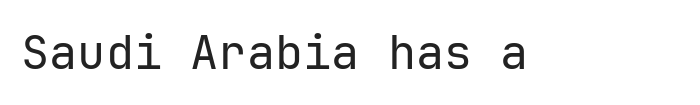
Q: Is the text bold? A: No.
Q: Is the text italic (slanted)? A: No, it is upright.
Q: Is the typeface a serif or a sans-serif typeface? A: Sans-serif.
Q: Is the text underlined? A: No.
Q: Is the spacing between letters normal or unusually wide? A: Normal.
Q: Width (condensed, normal, or wide)? A: Normal.
Q: Stroke contrast? A: Low.
Q: x-height? A: Medium.
Q: Monospaced? A: Yes.
